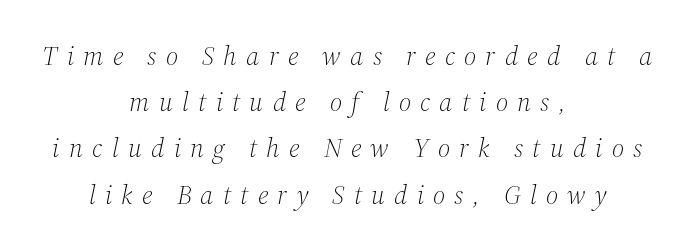
Q: Is the text bold? A: No.
Q: Is the text italic (slanted)? A: Yes, it leans right by about 12 degrees.
Q: Is the text underlined? A: No.
Q: How is the paragraph aligned? A: Centered.
Q: Is the spacing between letters normal or unusually wide? A: Unusually wide.
